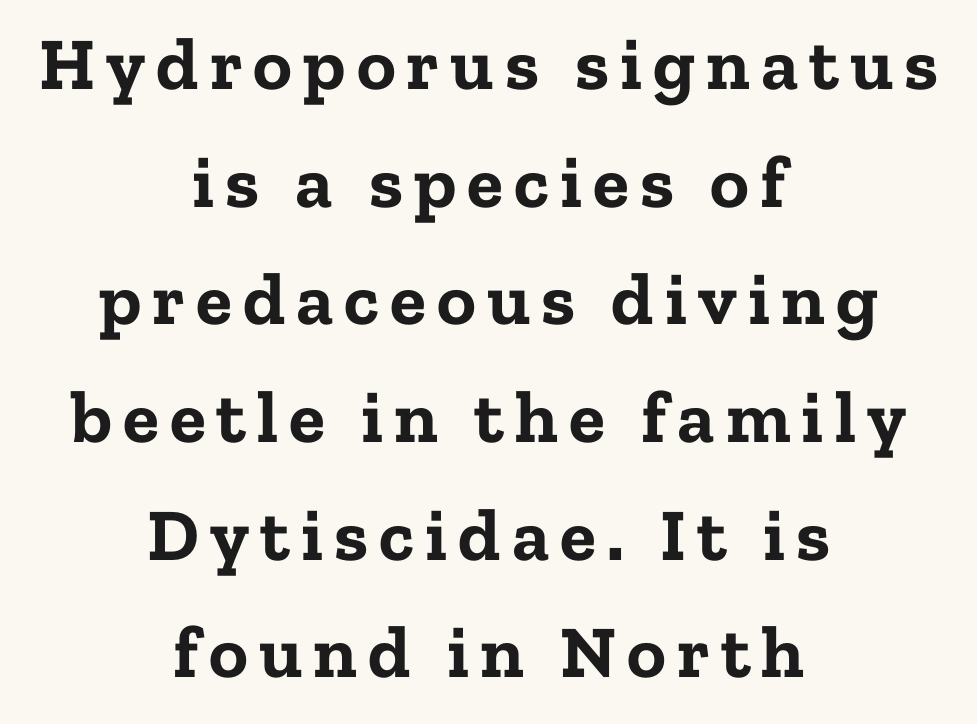
Horizontally, the lines are justified to the midpoint only. Underlining? Definitely not there. Here the designer chose a conventional face with non-uniform glyph widths. Plenty of ink on the page — the face is bold.
